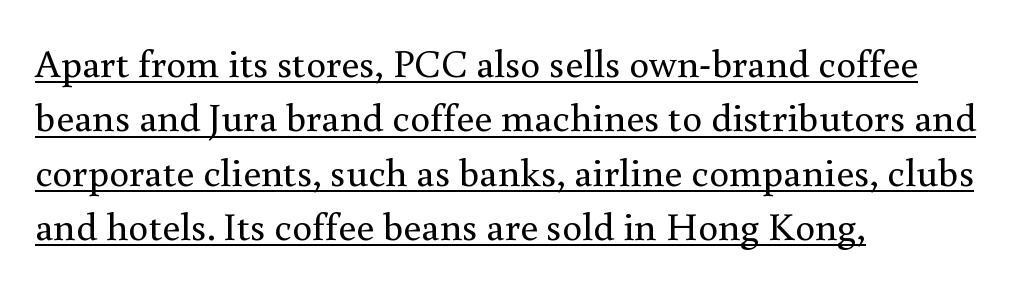
Q: Is the text bold? A: No.
Q: Is the text italic (slanted)? A: No, it is upright.
Q: Is the typeface a serif or a sans-serif typeface? A: Serif.
Q: Is the text underlined? A: Yes.
Q: How is the paragraph aligned? A: Left-aligned.
Q: Is the spacing between letters normal or unusually wide? A: Normal.
Q: Is the spacing between lines tight, normal or loose? A: Normal.
Q: Width (condensed, normal, or wide)? A: Normal.
Q: Stroke contrast? A: Medium.
Q: x-height? A: Small.
Q: Monospaced? A: No.
